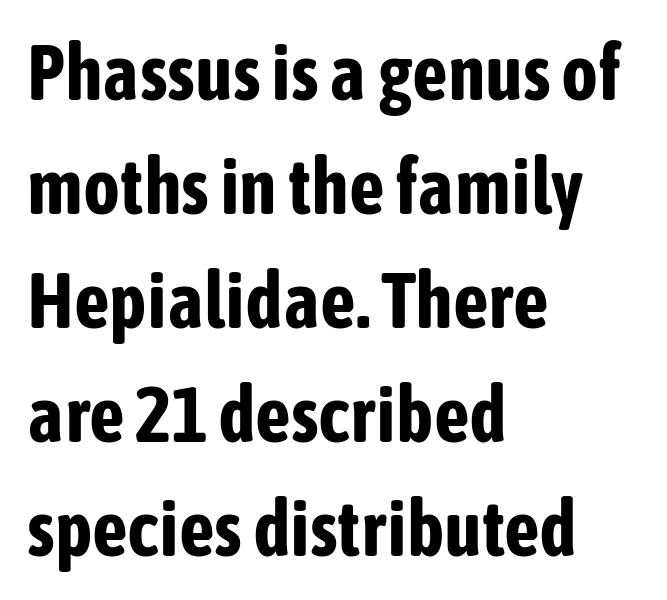
Q: Is the text bold? A: Yes.
Q: Is the text italic (slanted)? A: No, it is upright.
Q: Is the typeface a serif or a sans-serif typeface? A: Sans-serif.
Q: Is the text underlined? A: No.
Q: How is the paragraph aligned? A: Left-aligned.
Q: Is the spacing between letters normal or unusually wide? A: Normal.
Q: Is the spacing between lines tight, normal or loose? A: Normal.
Q: Width (condensed, normal, or wide)? A: Condensed.
Q: Stroke contrast? A: Low.
Q: x-height? A: Medium.
Q: Monospaced? A: No.
